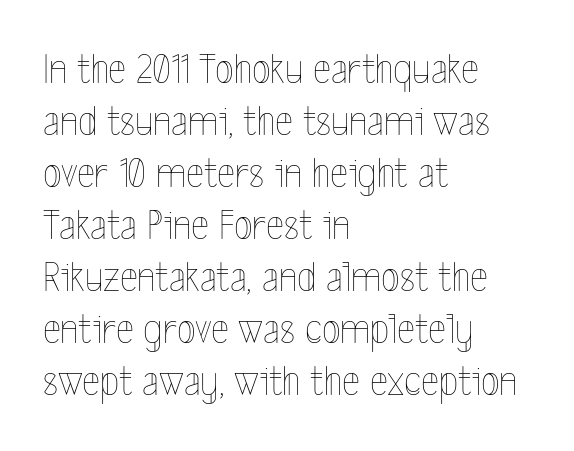
Lines of text with bare space underneath. You could not count columns in this text — the font is proportionally spaced. These lines were composed using upright roman letters. The passage shown is not bold in any degree.
